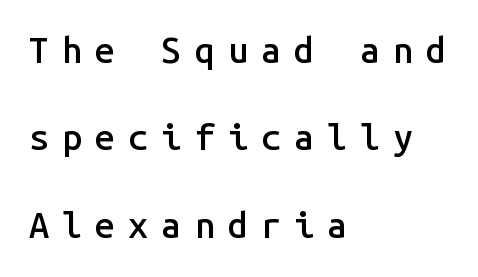
The image shows 36 px semibold sans-serif type, upright, monospaced; set left-aligned, loose line spacing (2.43x), unusually wide letter spacing (+0.36 em), not underlined; low stroke contrast and a medium x-height.
